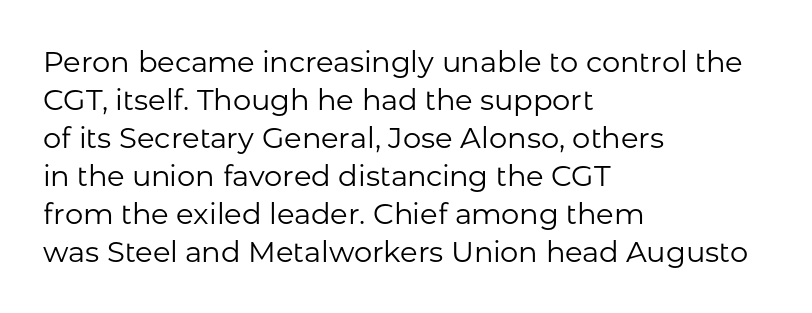
The font sits on the lighter half of the weight spectrum, regular included. The space between consecutive lines is moderate. Proportional: the letters do not fall into vertical columns. Unmarked baselines from the first word to the last.
